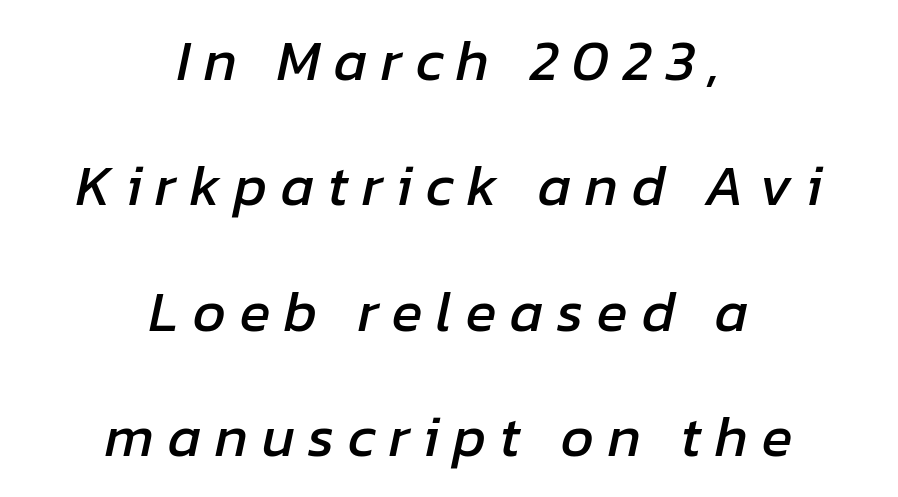
Q: Is the text italic (slanted)? A: Yes, it leans right by about 12 degrees.
Q: Is the text underlined? A: No.
Q: How is the paragraph aligned? A: Centered.
Q: Is the spacing between letters normal or unusually wide? A: Unusually wide.
Q: Is the spacing between lines tight, normal or loose? A: Loose.
Q: Width (condensed, normal, or wide)? A: Normal.
Q: Stroke contrast? A: Low.
Q: x-height? A: Medium.
Q: Monospaced? A: No.
